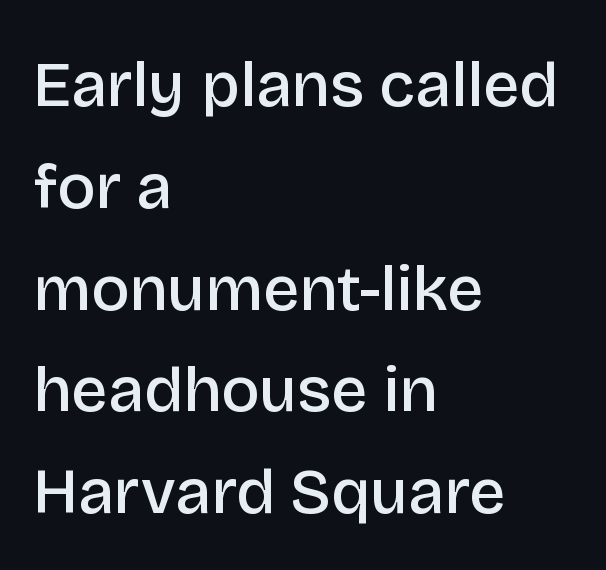
Q: Is the text bold? A: Semi-bold.
Q: Is the text italic (slanted)? A: No, it is upright.
Q: Is the typeface a serif or a sans-serif typeface? A: Sans-serif.
Q: Is the text underlined? A: No.
Q: How is the paragraph aligned? A: Left-aligned.
Q: Is the spacing between letters normal or unusually wide? A: Normal.
Q: Is the spacing between lines tight, normal or loose? A: Normal.
Q: Width (condensed, normal, or wide)? A: Normal.
Q: Stroke contrast? A: Low.
Q: x-height? A: Large.
Q: Monospaced? A: No.
